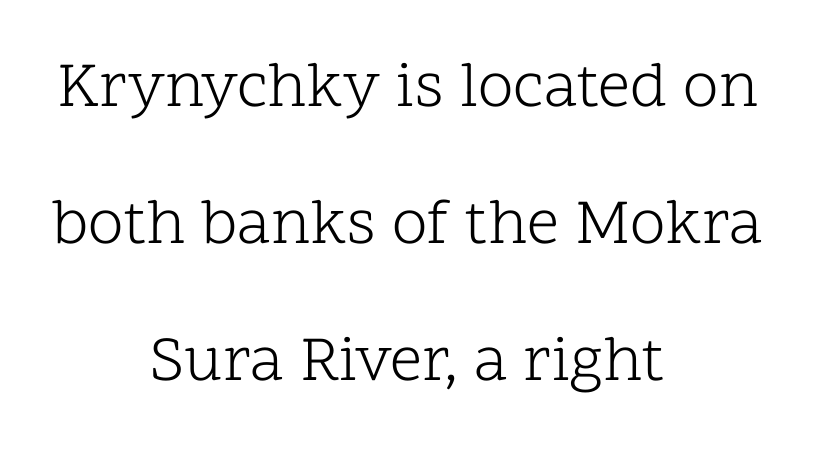
{"serif": "yes", "italic": "no", "bold": "no", "weight": "light", "width": "normal", "stroke_contrast": "low", "x_height": "medium", "monospaced": "no", "underline": "no", "align": "center", "line_spacing": "loose", "line_spacing_ratio": 2.14, "letter_spacing": "normal", "letter_spacing_em": 0.0, "glyph_px": 64}
